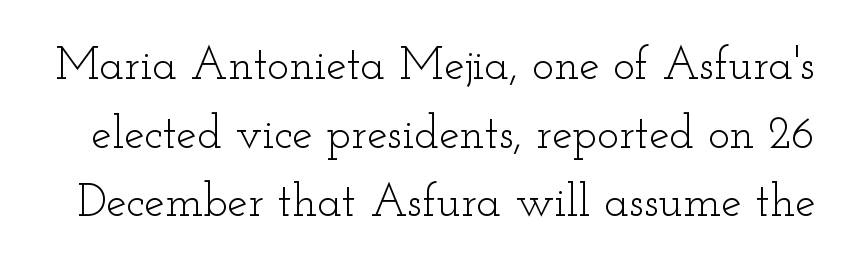
Q: Is the text bold? A: No.
Q: Is the text italic (slanted)? A: No, it is upright.
Q: Is the typeface a serif or a sans-serif typeface? A: Serif.
Q: Is the text underlined? A: No.
Q: Is the spacing between letters normal or unusually wide? A: Normal.
Q: Is the spacing between lines tight, normal or loose? A: Normal.
Q: Width (condensed, normal, or wide)? A: Wide.
Q: Stroke contrast? A: Low.
Q: x-height? A: Small.
Q: Monospaced? A: No.
